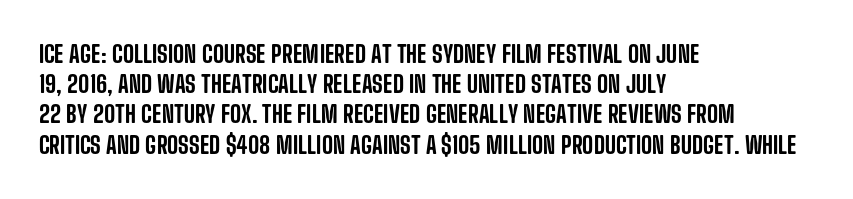
Leading: standard. Ascenders rise straight up at ninety degrees. The text block is weighted toward the left margin, trailing off unevenly rightward. Default kerning and tracking; the words read as compact shapes. Underlining? Definitely not there.
